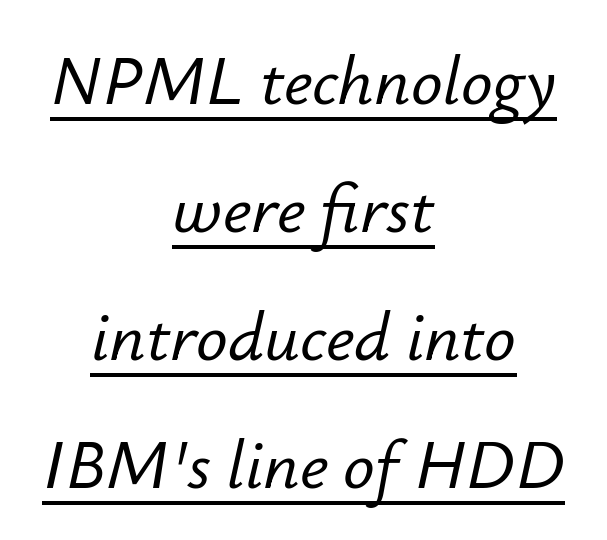
Q: Is the text italic (slanted)? A: Yes, it leans right by about 12 degrees.
Q: Is the text underlined? A: Yes.
Q: How is the paragraph aligned? A: Centered.
Q: Is the spacing between letters normal or unusually wide? A: Normal.
Q: Width (condensed, normal, or wide)? A: Normal.
Q: Stroke contrast? A: Low.
Q: x-height? A: Small.
Q: Monospaced? A: No.
